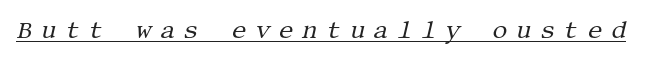
Honestly, the letter spacing is so wide it's the main thing you notice. The whole block is typeset with a tilt. These characters rest on top of a visible drawn line. This reads as an unemphasized weight, regular at the heaviest.
